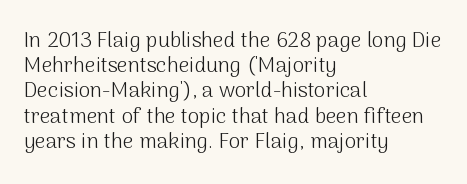
The letterforms sit shoulder to shoulder at normal distance. Typeset ragged right — the left edge is the straight one. The lettering holds an erect, upright posture throughout. Vertical stems look standard width or narrower in stroke. Beneath every word, the page is bare.
